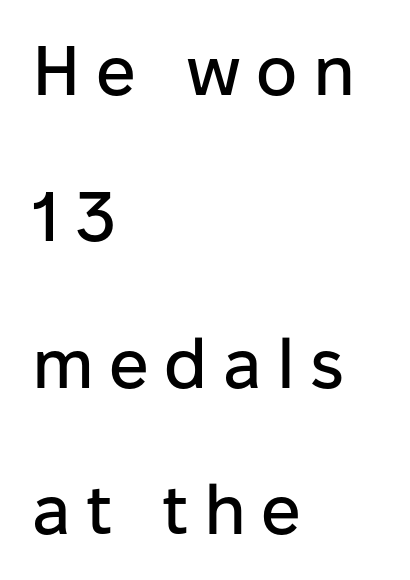
The image shows 70 px sans-serif type, upright; set left-aligned, loose line spacing (2.09x), unusually wide letter spacing (+0.22 em), not underlined; low stroke contrast and a medium x-height.
